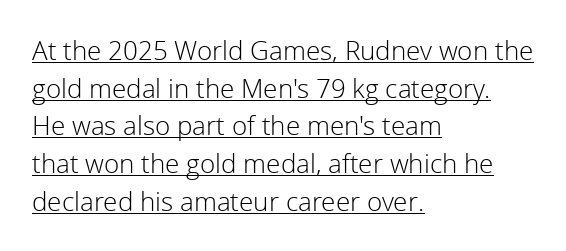
Q: Is the text bold? A: No.
Q: Is the text italic (slanted)? A: No, it is upright.
Q: Is the text underlined? A: Yes.
Q: How is the paragraph aligned? A: Left-aligned.
Q: Is the spacing between letters normal or unusually wide? A: Normal.
Q: Is the spacing between lines tight, normal or loose? A: Normal.
